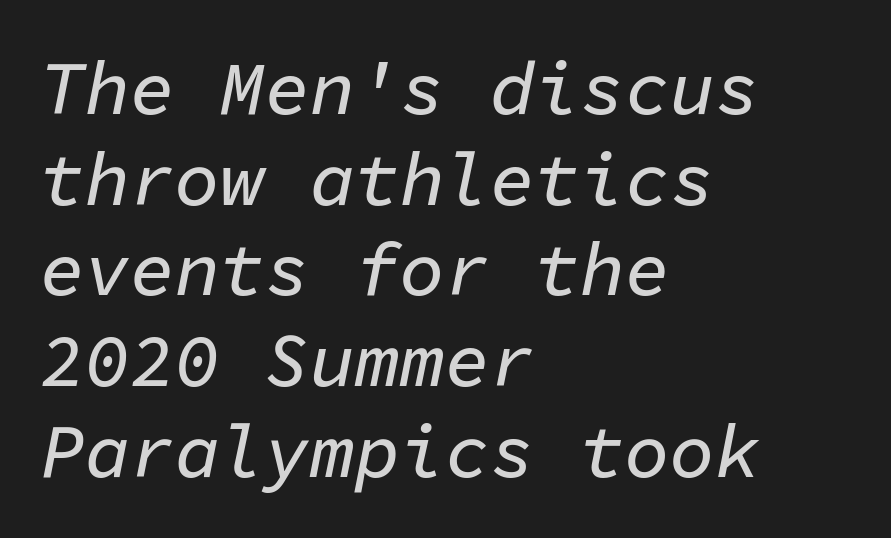
The image shows 75 px text type, italic (leaning right), monospaced; set left-aligned, line spacing 1.21x, normal letter spacing, not underlined; low stroke contrast and a medium x-height.
